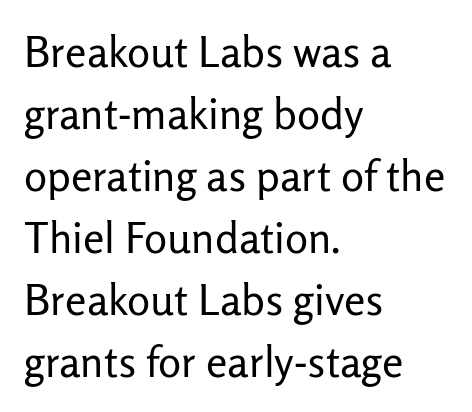
Q: Is the text bold? A: No.
Q: Is the text italic (slanted)? A: No, it is upright.
Q: Is the typeface a serif or a sans-serif typeface? A: Sans-serif.
Q: Is the text underlined? A: No.
Q: How is the paragraph aligned? A: Left-aligned.
Q: Is the spacing between letters normal or unusually wide? A: Normal.
Q: Is the spacing between lines tight, normal or loose? A: Normal.
Q: Width (condensed, normal, or wide)? A: Normal.
Q: Stroke contrast? A: Low.
Q: x-height? A: Medium.
Q: Monospaced? A: No.
